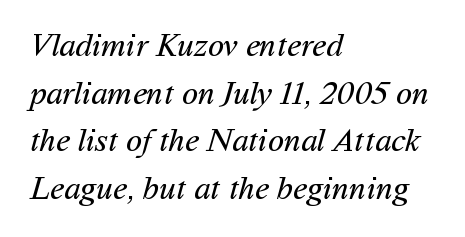
The image shows 33 px regular-weight sans-serif type; set left-aligned, normal line spacing (1.44x), normal letter spacing, not underlined; medium stroke contrast and a medium x-height.
